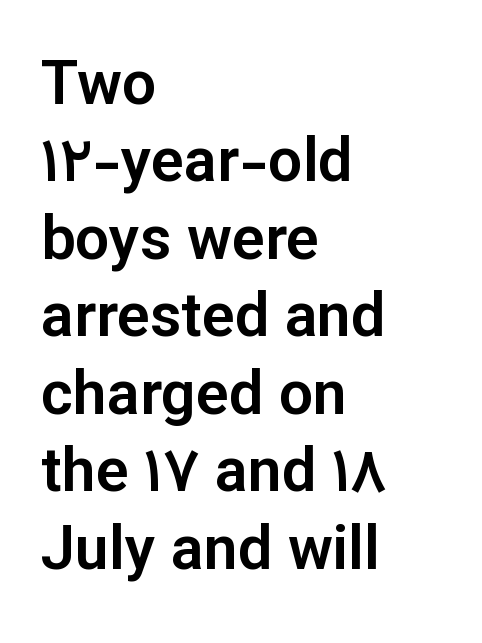
Q: Is the text italic (slanted)? A: No, it is upright.
Q: Is the typeface a serif or a sans-serif typeface? A: Sans-serif.
Q: Is the text underlined? A: No.
Q: How is the paragraph aligned? A: Left-aligned.
Q: Is the spacing between letters normal or unusually wide? A: Normal.
Q: Is the spacing between lines tight, normal or loose? A: Normal.
Q: Width (condensed, normal, or wide)? A: Normal.
Q: Stroke contrast? A: Low.
Q: x-height? A: Medium.
Q: Monospaced? A: No.
